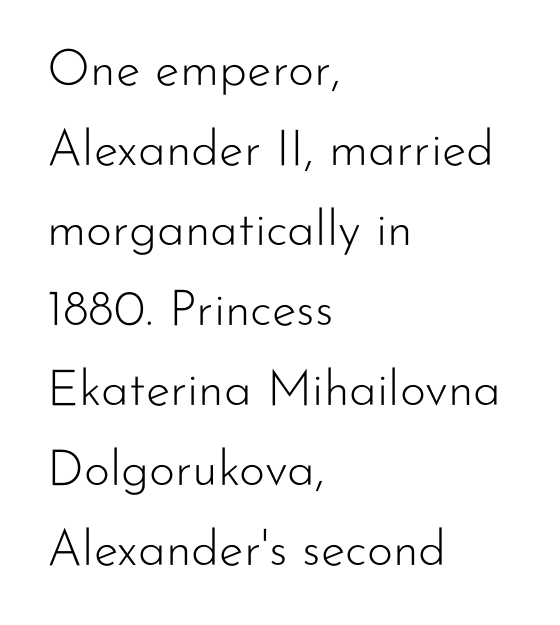
Font category for this specimen: sans-serif. Line spacing here is normal. It's the straight-up-and-down kind of type. The strip under each line holds only bare page. Compared with a centered layout, this one pins lines to the left instead. Do the characters align in a grid? No, the font is proportional.
